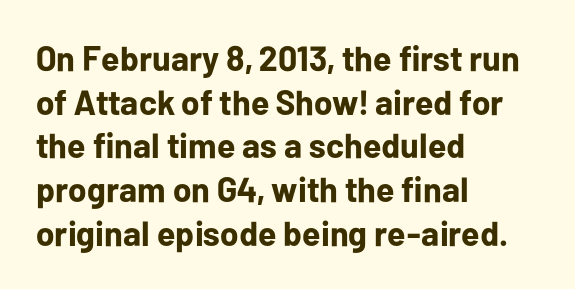
Q: Is the text bold? A: Yes.
Q: Is the text italic (slanted)? A: No, it is upright.
Q: Is the typeface a serif or a sans-serif typeface? A: Sans-serif.
Q: Is the text underlined? A: No.
Q: How is the paragraph aligned? A: Left-aligned.
Q: Is the spacing between letters normal or unusually wide? A: Normal.
Q: Is the spacing between lines tight, normal or loose? A: Normal.
Q: Width (condensed, normal, or wide)? A: Normal.
Q: Stroke contrast? A: Low.
Q: x-height? A: Medium.
Q: Monospaced? A: No.
